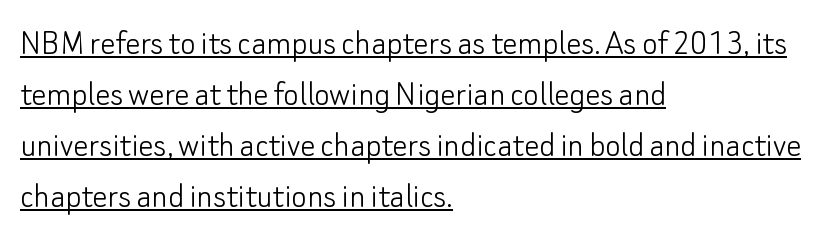
Q: Is the text bold? A: No.
Q: Is the text italic (slanted)? A: No, it is upright.
Q: Is the typeface a serif or a sans-serif typeface? A: Sans-serif.
Q: Is the text underlined? A: Yes.
Q: How is the paragraph aligned? A: Left-aligned.
Q: Is the spacing between letters normal or unusually wide? A: Normal.
Q: Is the spacing between lines tight, normal or loose? A: Normal.
Q: Width (condensed, normal, or wide)? A: Normal.
Q: Stroke contrast? A: Low.
Q: x-height? A: Small.
Q: Monospaced? A: No.
